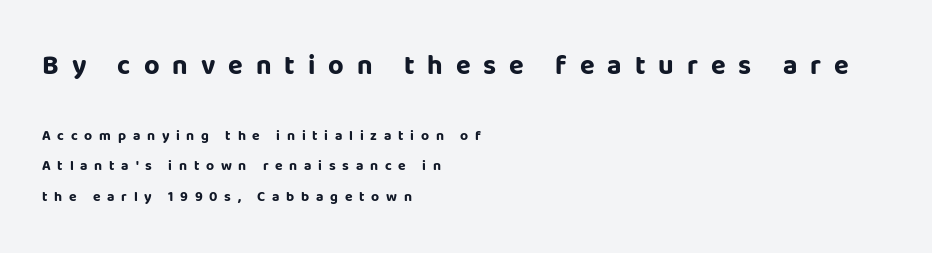
The image shows 27 px bold type, upright; set left-aligned, loose line spacing (2.19x), unusually wide letter spacing (+0.48 em), not underlined; the first (top) block is 1.93x larger.
